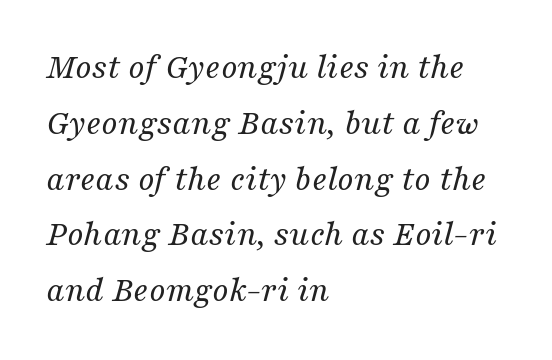
The image shows 36 px regular-weight serif type, italic (leaning right); set left-aligned, normal line spacing (1.55x), normal letter spacing, not underlined; medium stroke contrast and a medium x-height.
